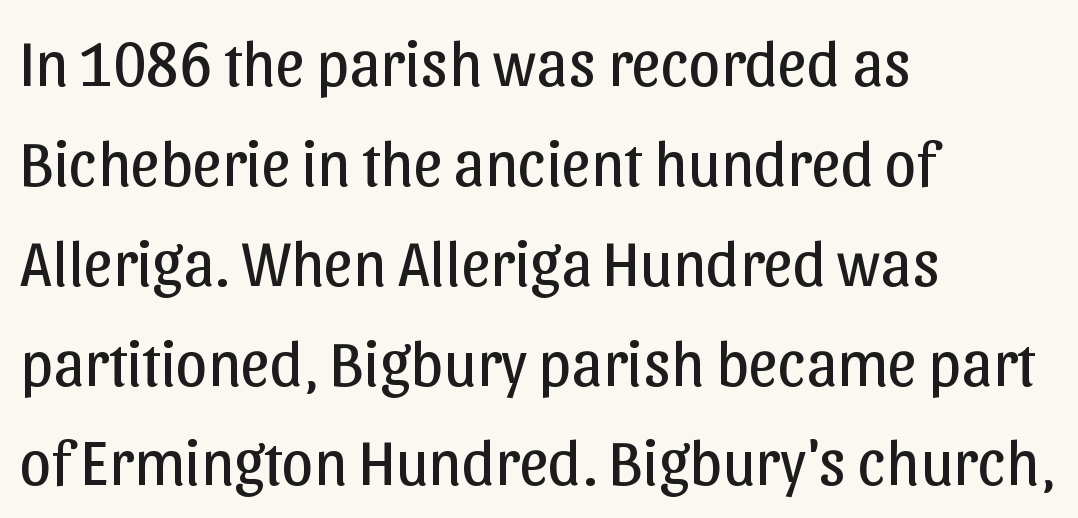
The image shows 64 px regular-weight sans-serif type, upright; set left-aligned, normal line spacing (1.56x), normal letter spacing, not underlined; low stroke contrast and a medium x-height.
